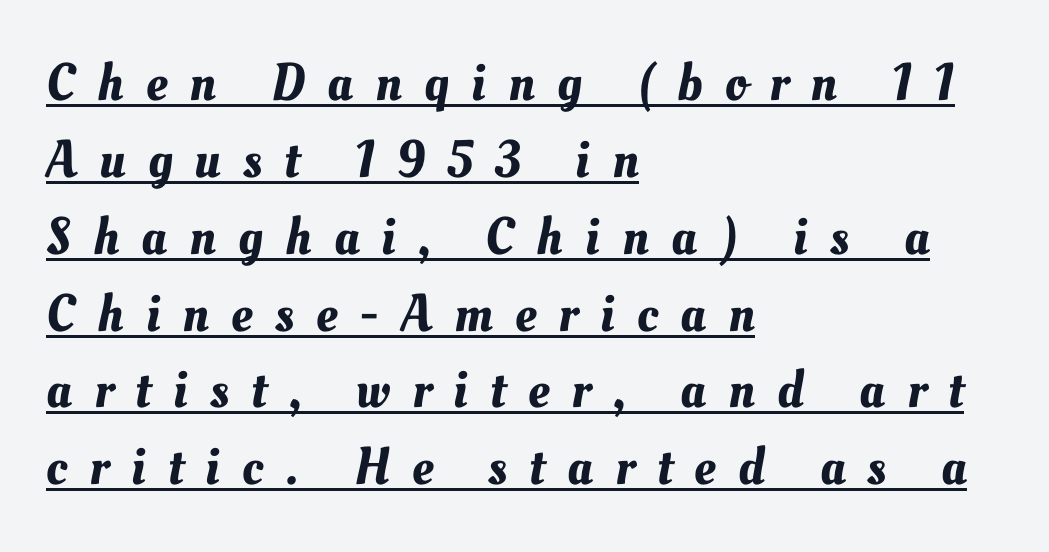
{"width": "normal", "stroke_contrast": "medium", "x_height": "small", "monospaced": "no", "underline": "yes", "align": "left", "line_spacing": "normal", "line_spacing_ratio": 1.45, "letter_spacing": "wide", "letter_spacing_em": 0.42, "glyph_px": 53}
